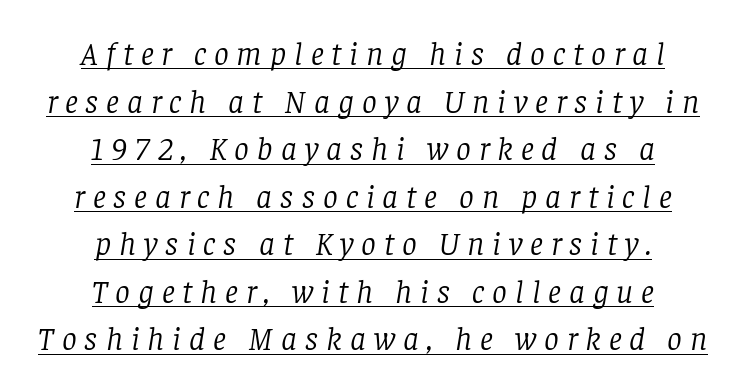
Q: Is the text bold? A: No.
Q: Is the text italic (slanted)? A: Yes, it leans right by about 8 degrees.
Q: Is the typeface a serif or a sans-serif typeface? A: Serif.
Q: Is the text underlined? A: Yes.
Q: How is the paragraph aligned? A: Centered.
Q: Is the spacing between letters normal or unusually wide? A: Unusually wide.
Q: Is the spacing between lines tight, normal or loose? A: Normal.
Q: Width (condensed, normal, or wide)? A: Normal.
Q: Stroke contrast? A: Low.
Q: x-height? A: Large.
Q: Monospaced? A: No.
